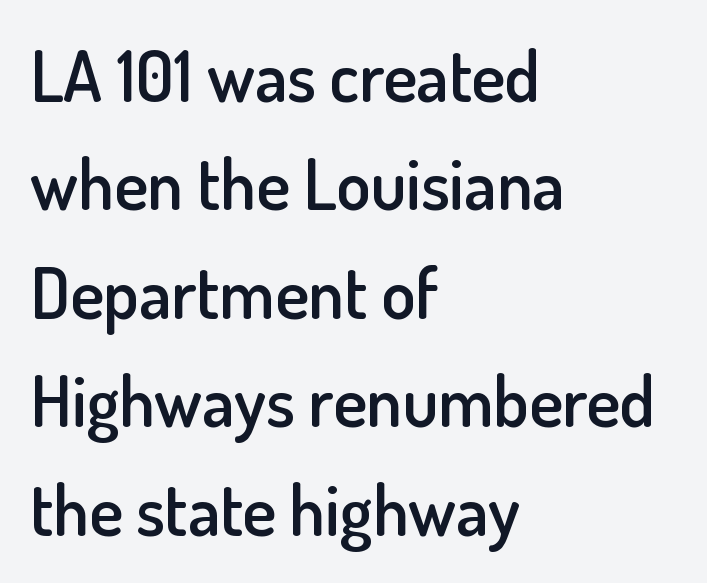
The image shows 70 px semibold sans-serif type, upright; set left-aligned, normal line spacing (1.55x), normal letter spacing, not underlined; low stroke contrast and a small x-height.
